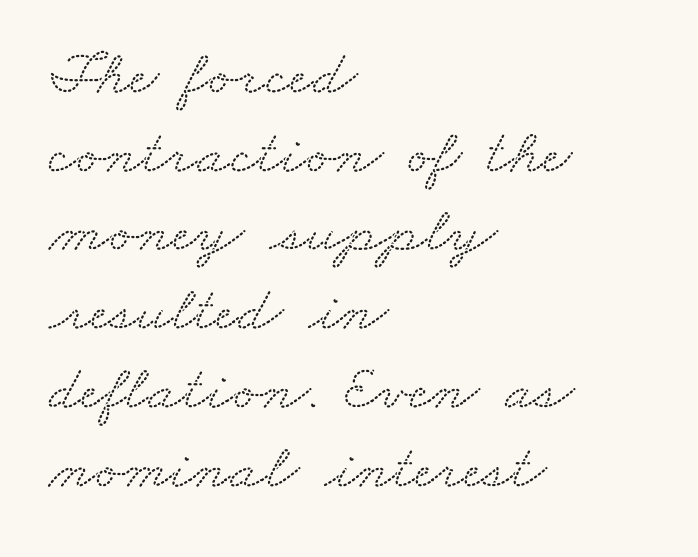
The image shows 64 px wide serif type; set left-aligned, line spacing 1.23x, normal letter spacing, not underlined; low stroke contrast and a small x-height.
